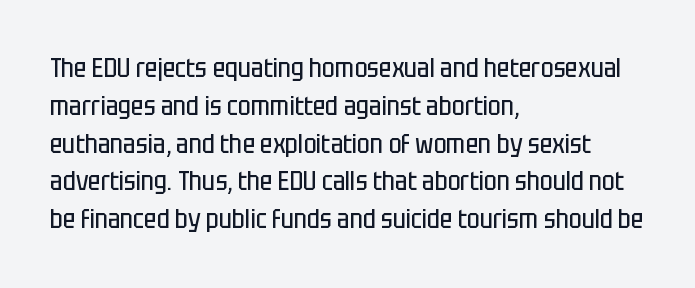
Q: Is the text bold? A: No.
Q: Is the text italic (slanted)? A: No, it is upright.
Q: Is the text underlined? A: No.
Q: How is the paragraph aligned? A: Left-aligned.
Q: Is the spacing between letters normal or unusually wide? A: Normal.
Q: Is the spacing between lines tight, normal or loose? A: Normal.
